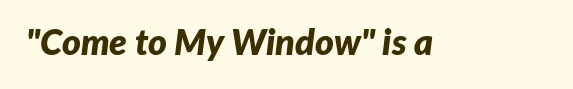
{"italic": "yes", "lean": "right", "slant_degrees": 7, "bold": "yes", "weight": "bold", "width": "normal", "stroke_contrast": "low", "x_height": "medium", "monospaced": "no", "underline": "no", "letter_spacing": "normal", "letter_spacing_em": 0.0, "glyph_px": 36}
